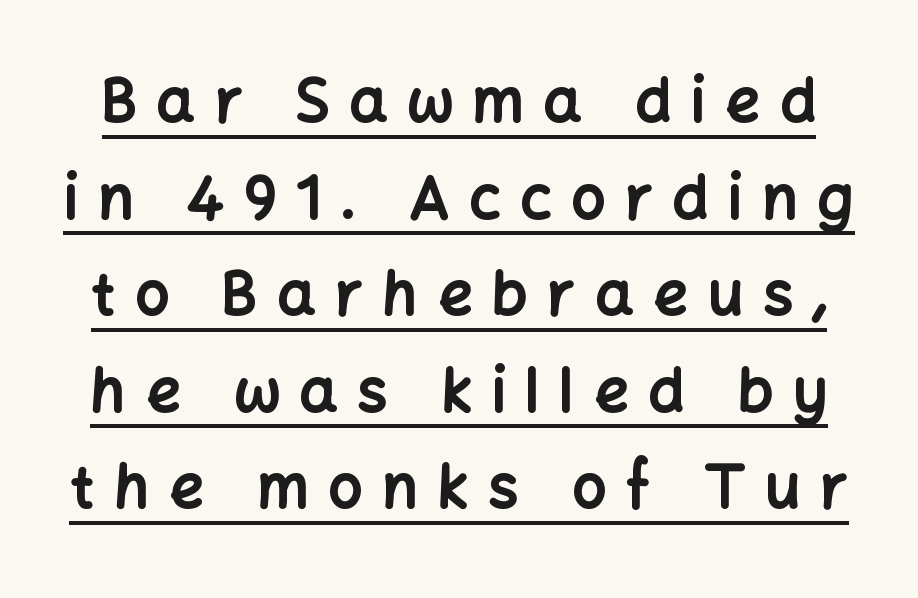
Q: Is the text bold? A: Yes.
Q: Is the text italic (slanted)? A: No, it is upright.
Q: Is the typeface a serif or a sans-serif typeface? A: Sans-serif.
Q: Is the text underlined? A: Yes.
Q: Is the spacing between letters normal or unusually wide? A: Unusually wide.
Q: Is the spacing between lines tight, normal or loose? A: Normal.
Q: Width (condensed, normal, or wide)? A: Normal.
Q: Stroke contrast? A: Low.
Q: x-height? A: Medium.
Q: Monospaced? A: No.
